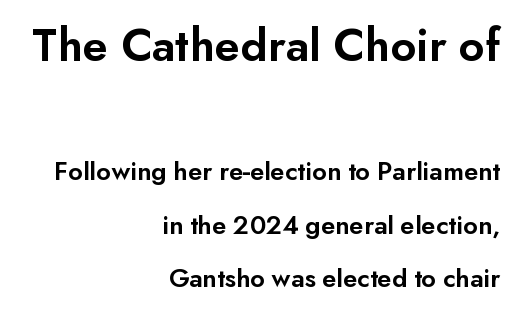
The image shows 48 px semibold sans-serif type, upright; set right-aligned, loose line spacing (1.99x), normal letter spacing, not underlined; the first (top) block is 1.78x larger; low stroke contrast and a small x-height.
